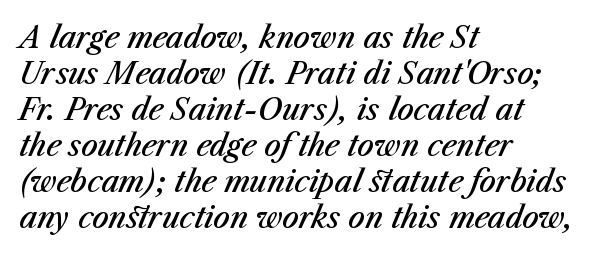
{"italic": "yes", "lean": "right", "slant_degrees": 23, "bold": "semi", "weight": "semibold", "width": "normal", "stroke_contrast": "medium", "x_height": "medium", "monospaced": "no", "underline": "no", "align": "left", "line_spacing_ratio": 1.24, "letter_spacing": "normal", "letter_spacing_em": 0.0, "glyph_px": 29}
